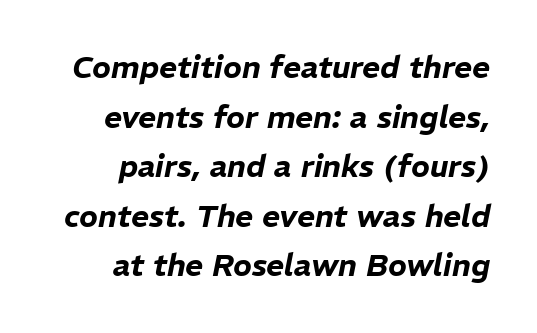
{"italic": "yes", "lean": "right", "slant_degrees": 11, "width": "normal", "stroke_contrast": "low", "x_height": "medium", "monospaced": "no", "underline": "no", "line_spacing": "normal", "line_spacing_ratio": 1.6, "letter_spacing": "normal", "letter_spacing_em": 0.0, "glyph_px": 31}
